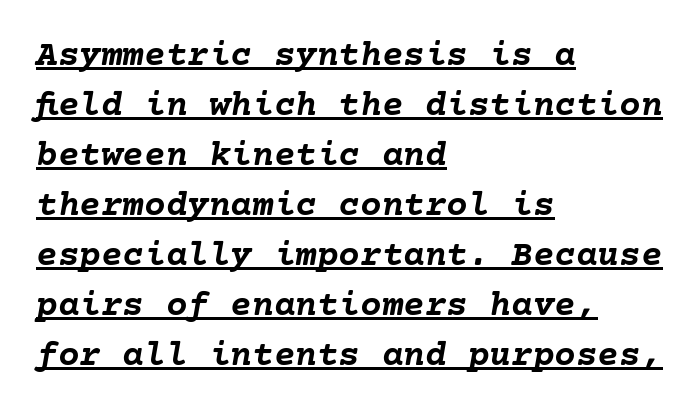
{"italic": "yes", "lean": "right", "slant_degrees": 10, "bold": "yes", "weight": "semibold", "width": "normal", "stroke_contrast": "low", "x_height": "medium", "underline": "yes", "align": "left", "line_spacing": "normal", "line_spacing_ratio": 1.39, "letter_spacing": "normal", "letter_spacing_em": 0.0, "glyph_px": 36}
